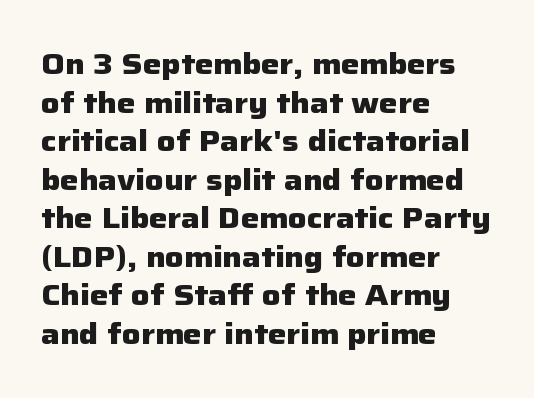
{"serif": "no", "italic": "no", "bold": "yes", "weight": "heavy", "width": "normal", "stroke_contrast": "low", "x_height": "medium", "monospaced": "no", "underline": "no", "align": "left", "line_spacing": "normal", "line_spacing_ratio": 1.33, "letter_spacing": "normal", "letter_spacing_em": 0.0, "glyph_px": 29}
